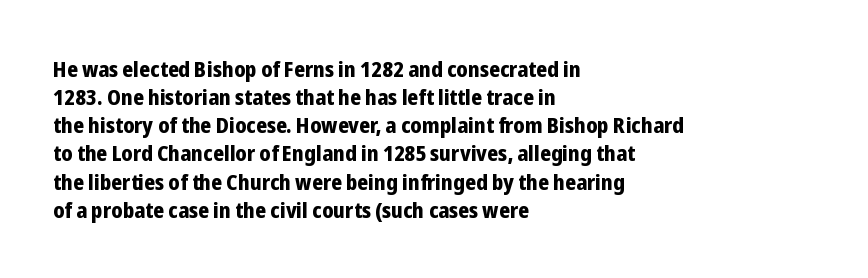
The image shows 22 px bold type, upright; set left-aligned, normal line spacing (1.28x), normal letter spacing, not underlined.
